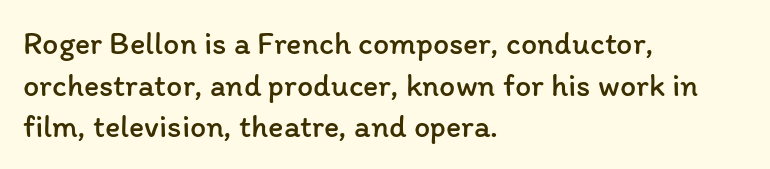
{"italic": "no", "bold": "no", "weight": "regular", "width": "normal", "stroke_contrast": "low", "x_height": "medium", "monospaced": "no", "underline": "no", "align": "left", "line_spacing": "normal", "line_spacing_ratio": 1.3, "letter_spacing": "normal", "letter_spacing_em": 0.0, "glyph_px": 32}
